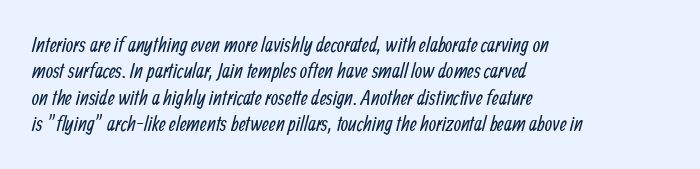
Q: Is the text bold? A: No.
Q: Is the text underlined? A: No.
Q: How is the paragraph aligned? A: Left-aligned.
Q: Is the spacing between letters normal or unusually wide? A: Normal.
Q: Is the spacing between lines tight, normal or loose? A: Normal.
